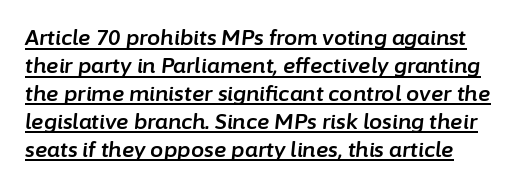
{"italic": "yes", "lean": "right", "slant_degrees": 6, "underline": "yes", "line_spacing": "normal", "line_spacing_ratio": 1.33, "letter_spacing": "normal", "letter_spacing_em": 0.0, "glyph_px": 21}
